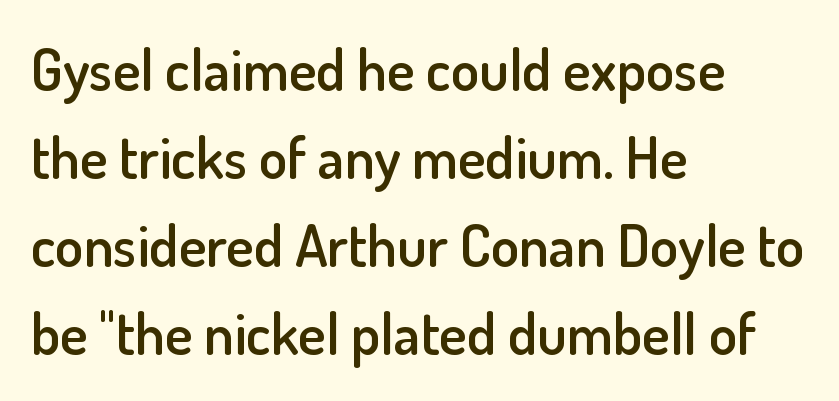
What stands out about the letter spacing? Nothing — it is the standard amount. The letters stand upright; this is a roman face. The rendering uses a semibold face; strokes are thickened but not to full bold. Nobody drew a line under any word here. Varying glyph widths throughout — classic text-font behaviour. Typographically, this falls in the sans-serif category.
